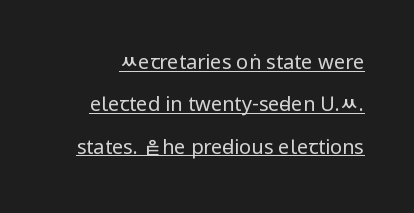
The image shows 20 px text type, upright; set loose line spacing (2.12x), normal letter spacing, underlined.
